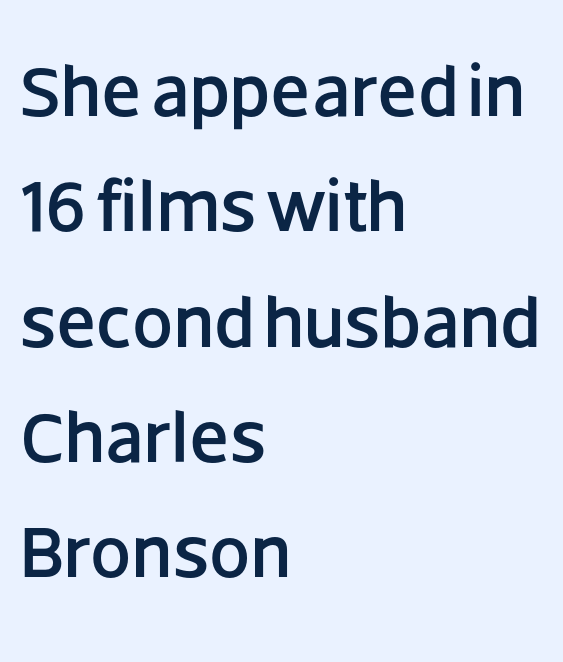
Looks like regular typesetting: each glyph gets only the width it needs. Compared with a centered layout, this one pins lines to the left instead. Reading down the column, the eye jumps a familiar distance to each next line. The line texture is even and compact thanks to regular tracking. These lines were composed using upright roman letters.
